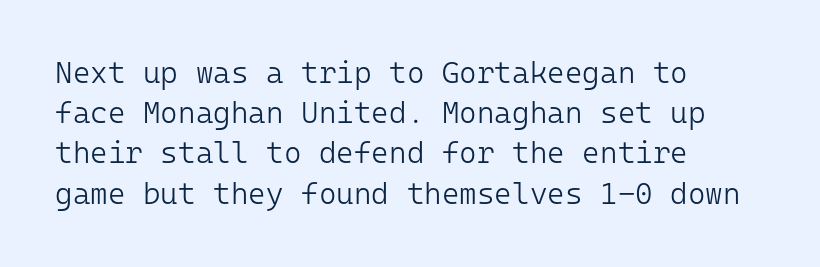
{"serif": "no", "italic": "no", "bold": "no", "weight": "light", "width": "normal", "stroke_contrast": "low", "x_height": "medium", "monospaced": "yes", "underline": "no", "align": "left", "line_spacing": "normal", "line_spacing_ratio": 1.34, "letter_spacing": "normal", "letter_spacing_em": 0.0, "glyph_px": 30}
